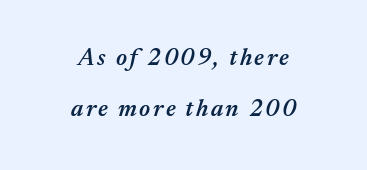
Loosely led — the rows are spread out. The passage shown is not underscored anywhere. In CSS terms this would be text-align: center. Italic? Definitely — the glyphs are oblique.
